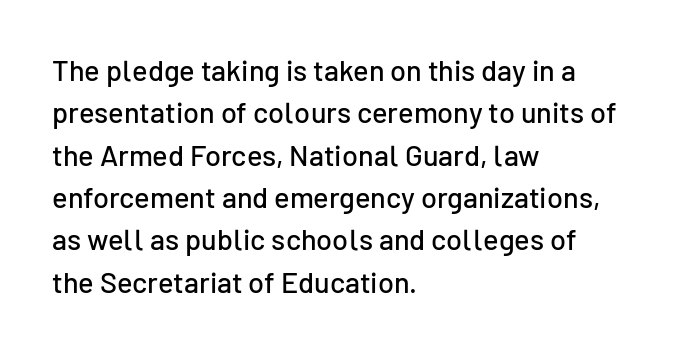
Q: Is the text italic (slanted)? A: No, it is upright.
Q: Is the typeface a serif or a sans-serif typeface? A: Sans-serif.
Q: Is the text underlined? A: No.
Q: How is the paragraph aligned? A: Left-aligned.
Q: Is the spacing between letters normal or unusually wide? A: Normal.
Q: Is the spacing between lines tight, normal or loose? A: Normal.
Q: Width (condensed, normal, or wide)? A: Normal.
Q: Stroke contrast? A: Low.
Q: x-height? A: Medium.
Q: Monospaced? A: No.
